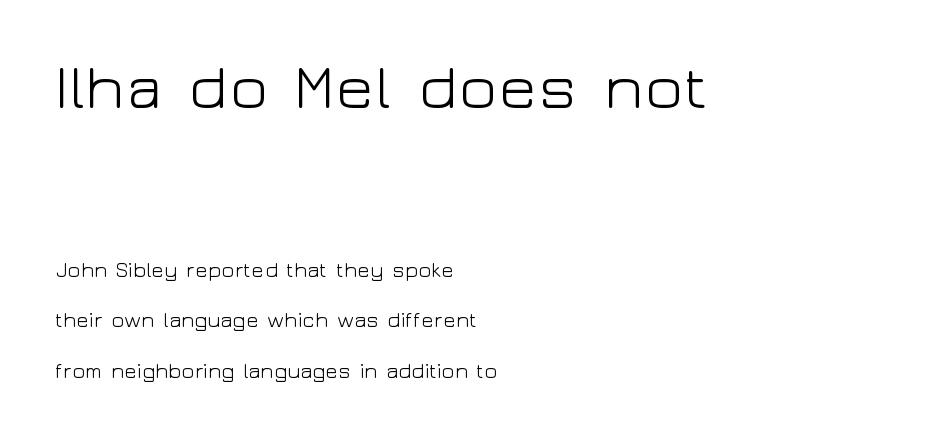
Q: Is the text bold? A: No.
Q: Is the text italic (slanted)? A: No, it is upright.
Q: Is the typeface a serif or a sans-serif typeface? A: Sans-serif.
Q: Is the text underlined? A: No.
Q: How is the paragraph aligned? A: Left-aligned.
Q: Is the spacing between letters normal or unusually wide? A: Normal.
Q: Is the spacing between lines tight, normal or loose? A: Loose.
Q: Which block of text is set in a larger size, the first (top) or the second (bottom)? A: The first (top) one.
Q: Width (condensed, normal, or wide)? A: Wide.
Q: Stroke contrast? A: Low.
Q: x-height? A: Medium.
Q: Monospaced? A: No.
